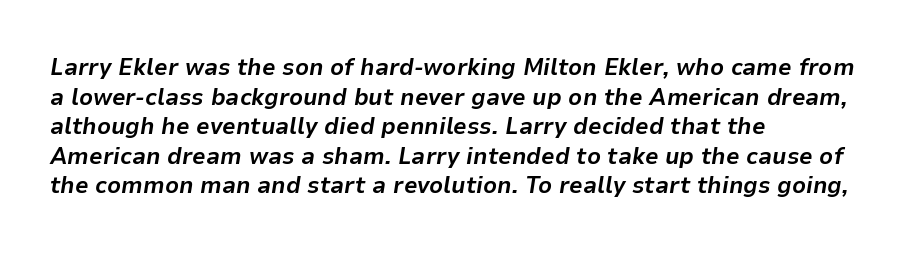
Q: Is the text bold? A: Yes.
Q: Is the text italic (slanted)? A: Yes, it leans right by about 9 degrees.
Q: Is the text underlined? A: No.
Q: How is the paragraph aligned? A: Left-aligned.
Q: Is the spacing between letters normal or unusually wide? A: Normal.
